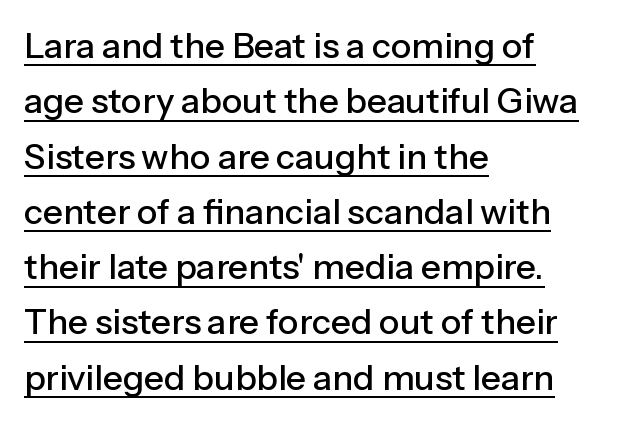
{"serif": "no", "italic": "no", "width": "normal", "stroke_contrast": "low", "x_height": "medium", "monospaced": "no", "underline": "yes", "align": "left", "line_spacing": "normal", "line_spacing_ratio": 1.58, "letter_spacing": "normal", "letter_spacing_em": 0.0, "glyph_px": 35}
